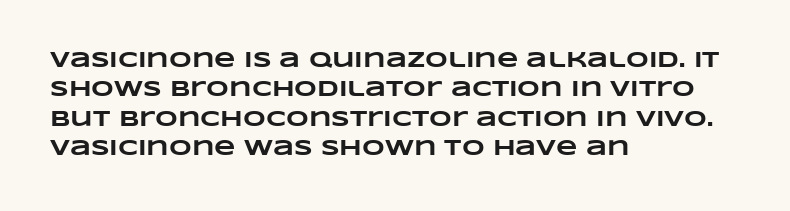
Q: Is the text bold? A: Yes.
Q: Is the text underlined? A: No.
Q: How is the paragraph aligned? A: Left-aligned.
Q: Is the spacing between letters normal or unusually wide? A: Normal.
Q: Is the spacing between lines tight, normal or loose? A: Normal.
